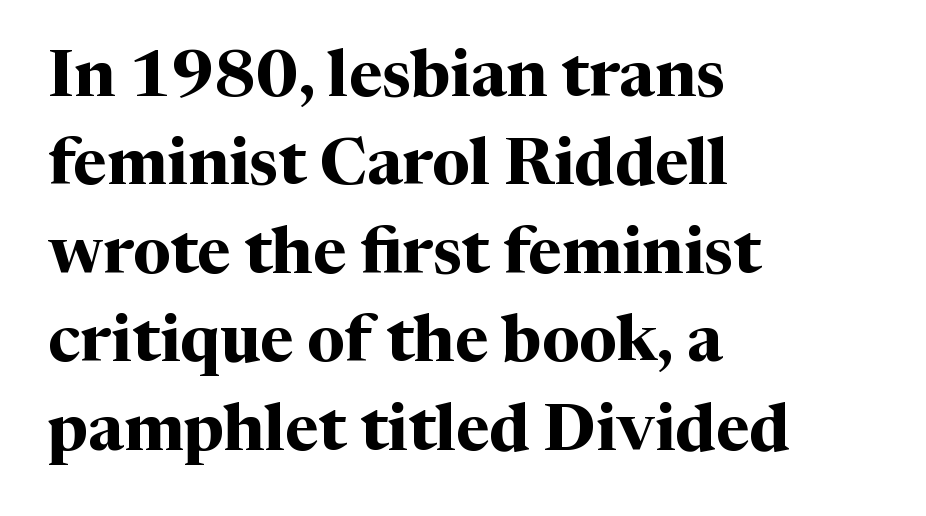
{"serif": "yes", "italic": "no", "bold": "yes", "weight": "bold", "width": "normal", "stroke_contrast": "medium", "x_height": "medium", "monospaced": "no", "underline": "no", "align": "left", "line_spacing": "normal", "line_spacing_ratio": 1.36, "letter_spacing": "normal", "letter_spacing_em": 0.0, "glyph_px": 65}
